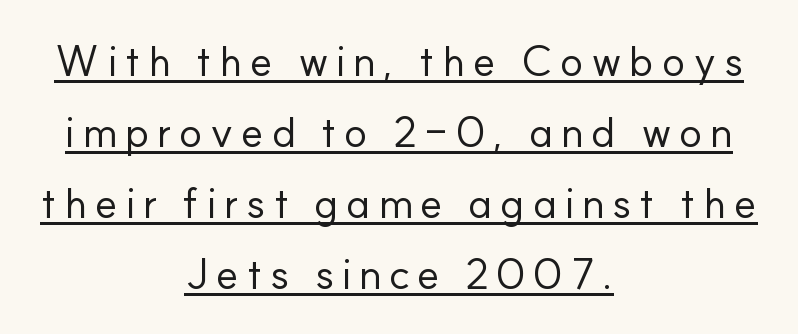
{"serif": "no", "italic": "no", "bold": "no", "weight": "regular", "width": "normal", "stroke_contrast": "low", "x_height": "small", "monospaced": "no", "underline": "yes", "align": "center", "line_spacing": "normal", "line_spacing_ratio": 1.65, "glyph_px": 43}
